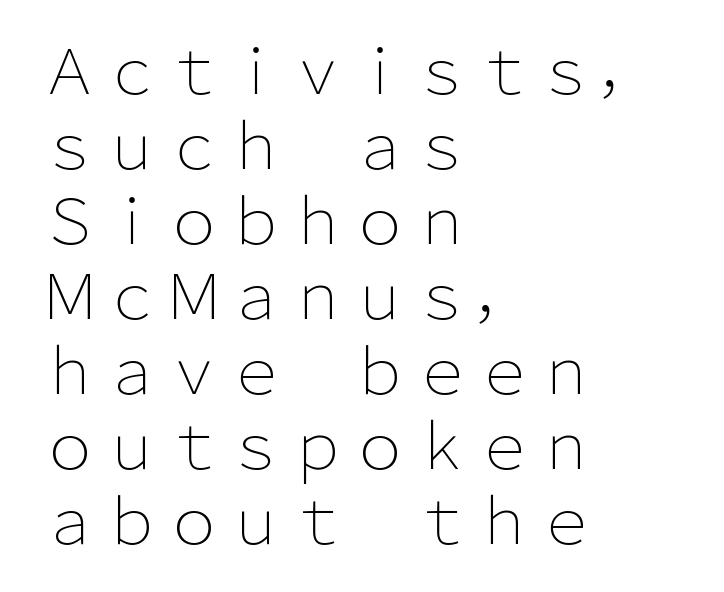
{"serif": "no", "italic": "no", "bold": "no", "weight": "light", "width": "normal", "stroke_contrast": "low", "x_height": "medium", "monospaced": "no", "underline": "no", "align": "left", "line_spacing_ratio": 1.21, "letter_spacing": "normal", "letter_spacing_em": 0.0, "glyph_px": 62}
